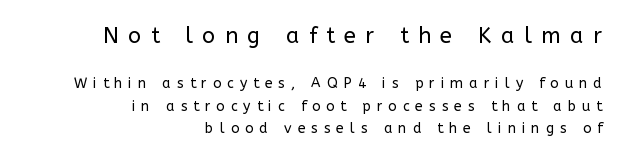
The space between consecutive lines is moderate. Caption: upper text group enlarged, lower text group reduced. Check under the words: just untouched page. Vertical stems look standard width or narrower in stroke. The passage shown has open, widely tracked lettering throughout.
